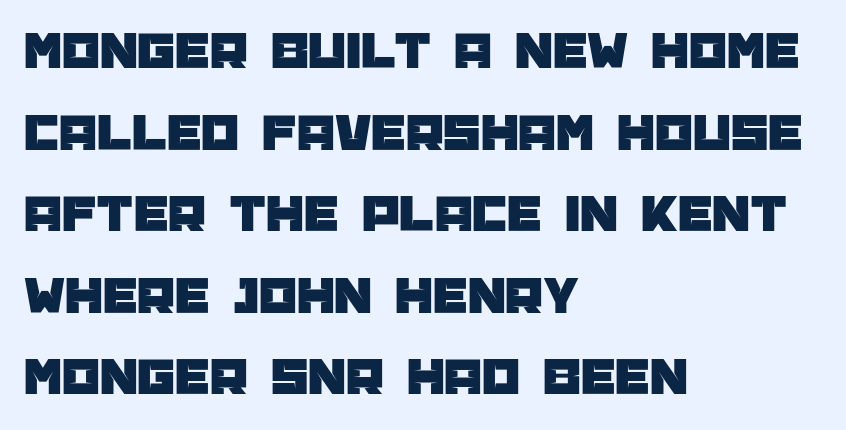
{"serif": "no", "italic": "no", "width": "normal", "stroke_contrast": "low", "x_height": "large", "monospaced": "no", "underline": "no", "align": "left", "line_spacing": "normal", "line_spacing_ratio": 1.51, "letter_spacing": "normal", "letter_spacing_em": 0.0, "glyph_px": 54}
